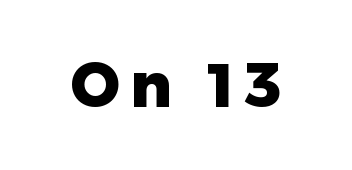
Grotesque or geometric, the face here clearly has no serifs. No word sits above an underline. You can tell it's not italic because the verticals are truly vertical. The rendering uses natural spacing where letterforms have individual widths.
